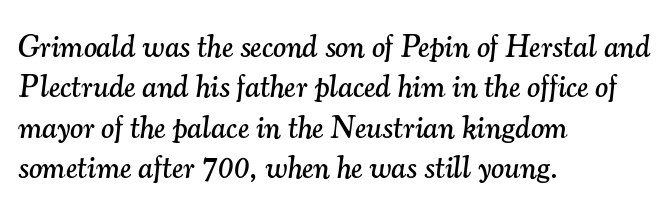
{"serif": "yes", "italic": "yes", "lean": "right", "slant_degrees": 7, "width": "normal", "stroke_contrast": "medium", "x_height": "small", "monospaced": "no", "underline": "no", "align": "left", "line_spacing": "normal", "line_spacing_ratio": 1.3, "letter_spacing": "normal", "letter_spacing_em": 0.0, "glyph_px": 31}
